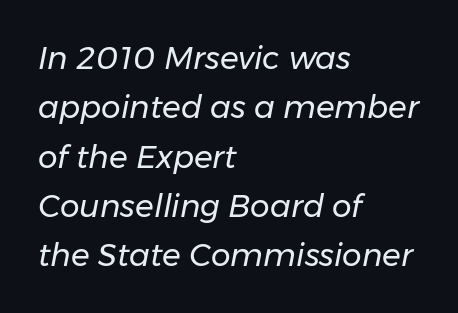
Note the varied advance widths — an 'i' is clearly narrower than an 'm'. The rendering anchors every line to the left-hand side. The axis of the letterforms is tilted away from vertical. Each row of text sits above clean, open space. No letter is thick-stroked: the sample isn't bold.
